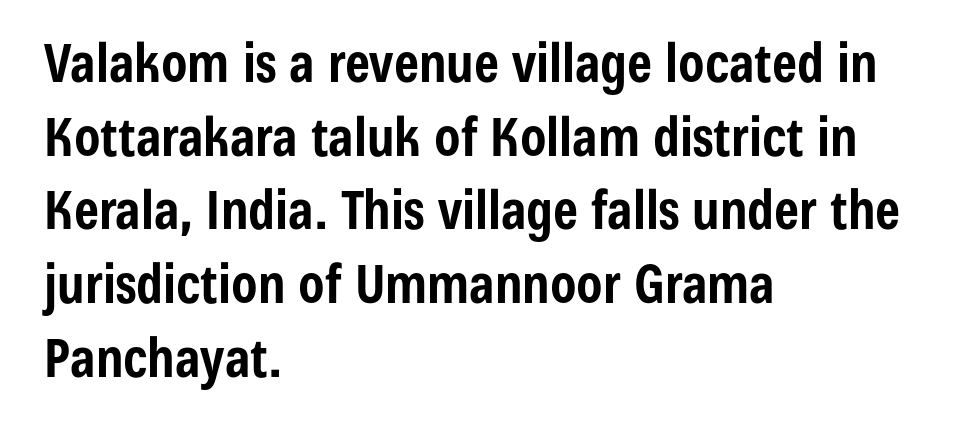
Emphasis by weight is at full strength: bold. A normal amount of white space separates one row of letters from the next. These lines are composed in type without serifs. The paragraph has a hard left edge and a soft right edge. Underlining? Definitely not there. The type sits square on the baseline with zero lean.
